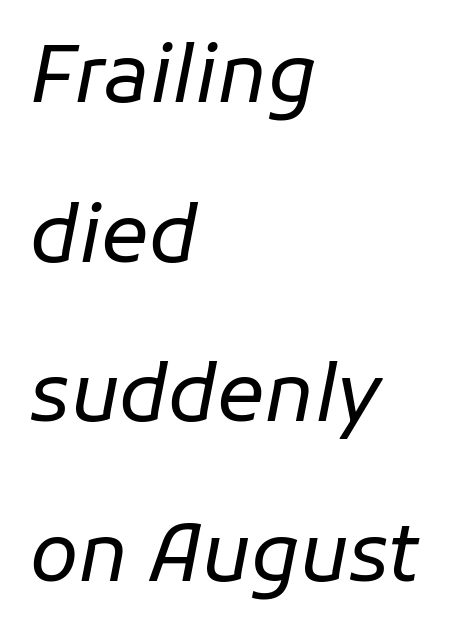
Q: Is the text bold? A: No.
Q: Is the text italic (slanted)? A: Yes, it leans right by about 11 degrees.
Q: Is the text underlined? A: No.
Q: How is the paragraph aligned? A: Left-aligned.
Q: Is the spacing between letters normal or unusually wide? A: Normal.
Q: Is the spacing between lines tight, normal or loose? A: Loose.
Q: Width (condensed, normal, or wide)? A: Normal.
Q: Stroke contrast? A: Low.
Q: x-height? A: Medium.
Q: Monospaced? A: No.
